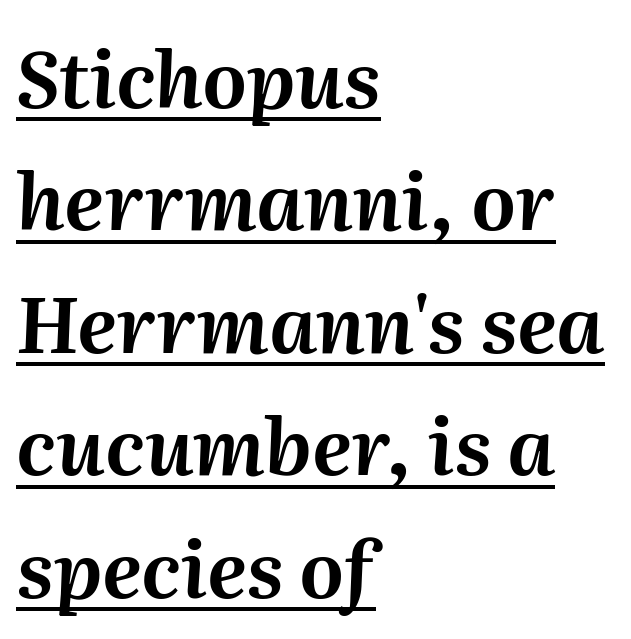
{"italic": "yes", "lean": "right", "slant_degrees": 2, "width": "normal", "stroke_contrast": "medium", "x_height": "medium", "monospaced": "no", "underline": "yes", "align": "left", "line_spacing": "normal", "line_spacing_ratio": 1.57, "letter_spacing": "normal", "letter_spacing_em": 0.0, "glyph_px": 78}
